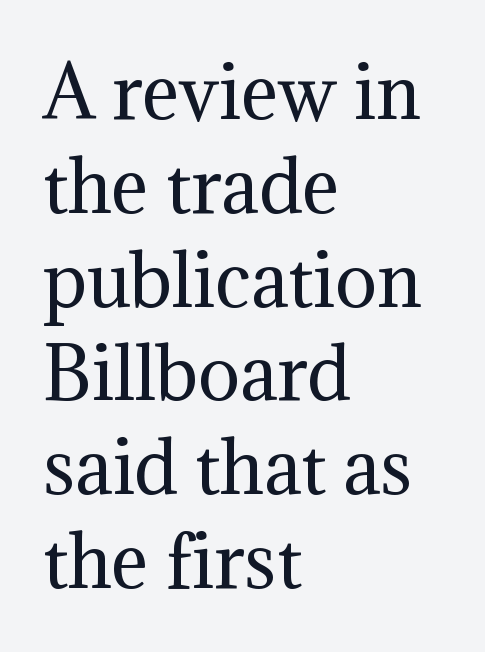
{"serif": "yes", "italic": "no", "bold": "no", "weight": "regular", "width": "normal", "stroke_contrast": "medium", "x_height": "medium", "monospaced": "no", "underline": "no", "align": "left", "line_spacing": "normal", "line_spacing_ratio": 1.34, "letter_spacing": "normal", "letter_spacing_em": 0.0, "glyph_px": 70}
